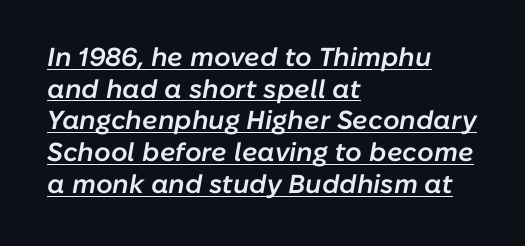
The image shows 26 px text type, italic (leaning right); set left-aligned, line spacing 1.22x, normal letter spacing, underlined.
